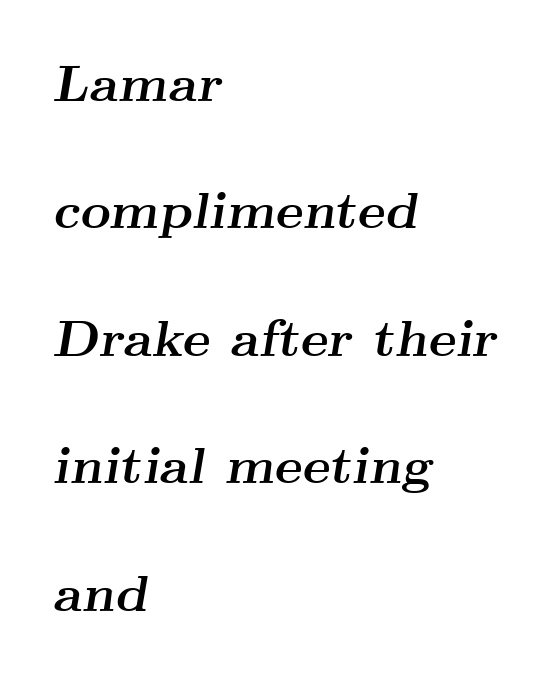
Q: Is the text bold? A: Yes.
Q: Is the text italic (slanted)? A: Yes, it leans right by about 9 degrees.
Q: Is the typeface a serif or a sans-serif typeface? A: Serif.
Q: Is the text underlined? A: No.
Q: How is the paragraph aligned? A: Left-aligned.
Q: Is the spacing between letters normal or unusually wide? A: Normal.
Q: Is the spacing between lines tight, normal or loose? A: Loose.
Q: Width (condensed, normal, or wide)? A: Wide.
Q: Stroke contrast? A: Medium.
Q: x-height? A: Small.
Q: Monospaced? A: No.
